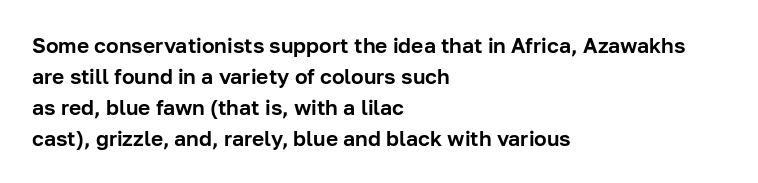
There is no visible air inserted between adjacent glyphs. Alignment: flush left. The words here are not underlined. The axis of the letterforms is exactly vertical. The designer left line spacing at the default.
